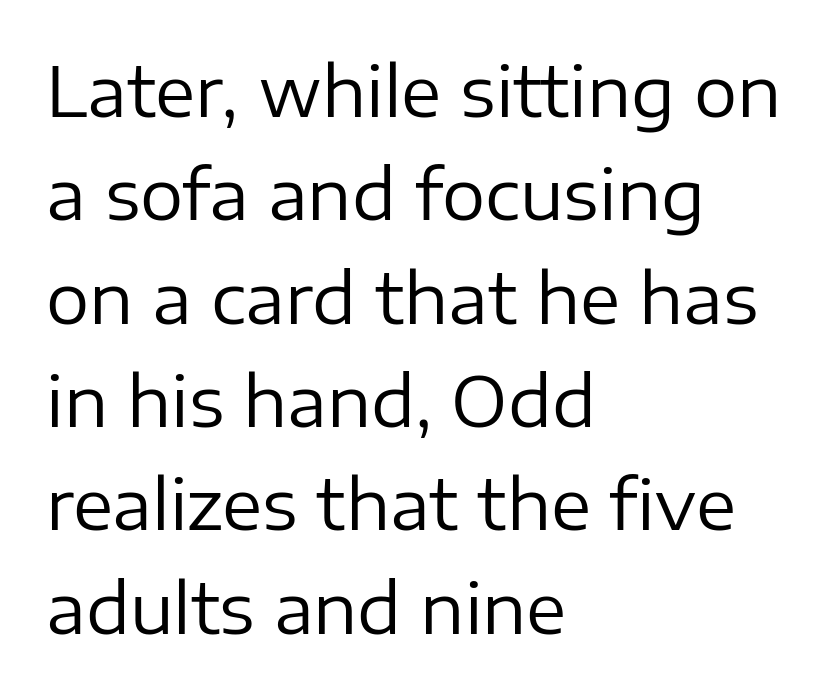
The image shows 68 px regular-weight sans-serif type, upright; set left-aligned, normal line spacing (1.52x), normal letter spacing, not underlined; low stroke contrast and a medium x-height.
